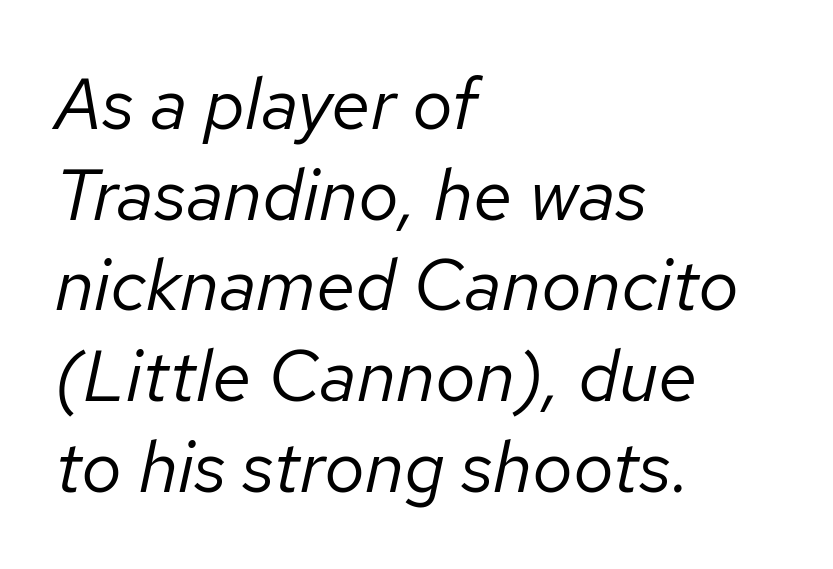
{"italic": "yes", "lean": "right", "slant_degrees": 12, "bold": "no", "weight": "regular", "width": "normal", "stroke_contrast": "low", "x_height": "medium", "monospaced": "no", "underline": "no", "align": "left", "line_spacing": "normal", "line_spacing_ratio": 1.26, "letter_spacing": "normal", "letter_spacing_em": 0.0, "glyph_px": 72}
